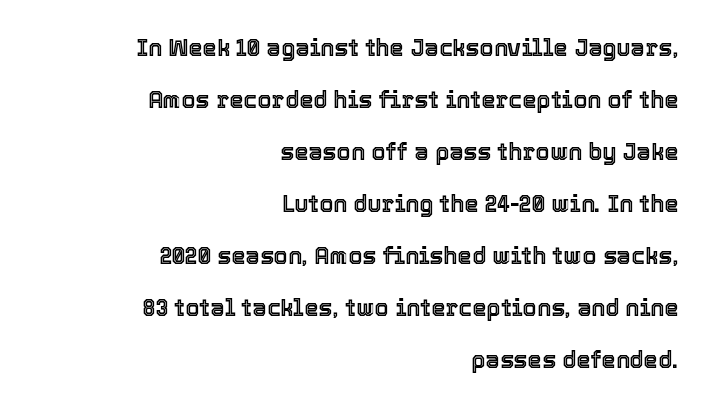
Q: Is the text italic (slanted)? A: No, it is upright.
Q: Is the text underlined? A: No.
Q: How is the paragraph aligned? A: Right-aligned.
Q: Is the spacing between letters normal or unusually wide? A: Normal.
Q: Is the spacing between lines tight, normal or loose? A: Loose.
